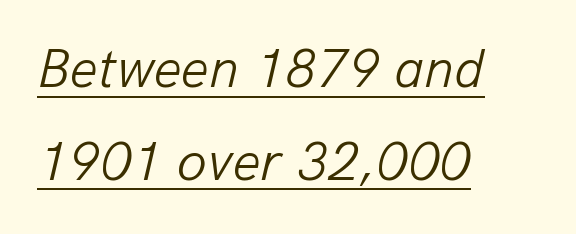
{"italic": "yes", "lean": "right", "slant_degrees": 13, "bold": "no", "weight": "light", "width": "normal", "stroke_contrast": "low", "x_height": "medium", "monospaced": "no", "underline": "yes", "align": "left", "line_spacing": "normal", "line_spacing_ratio": 1.69, "letter_spacing": "normal", "letter_spacing_em": 0.0, "glyph_px": 55}
